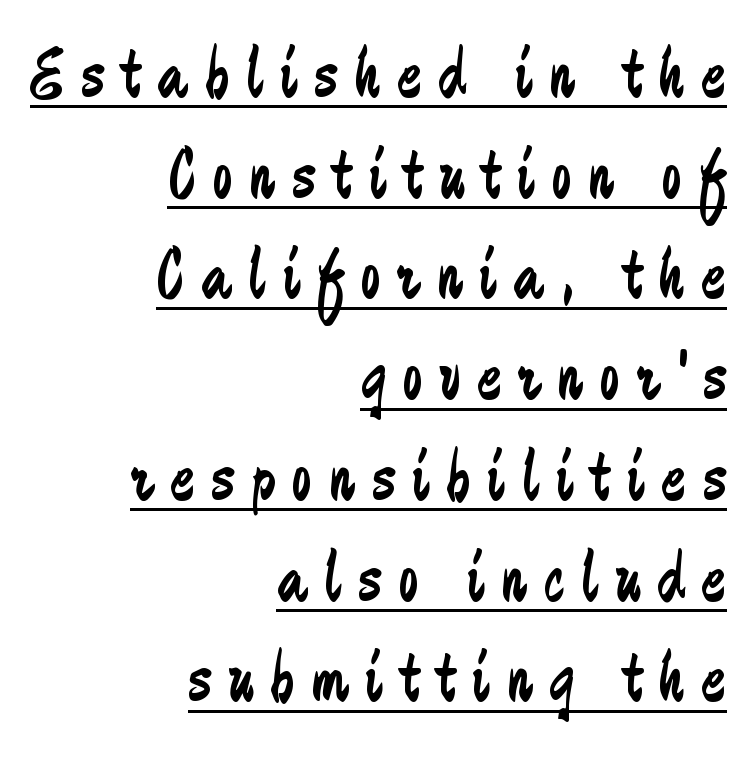
{"serif": "no", "bold": "no", "weight": "regular", "width": "condensed", "stroke_contrast": "low", "x_height": "small", "monospaced": "no", "underline": "yes", "align": "right", "line_spacing": "normal", "line_spacing_ratio": 1.38, "letter_spacing": "wide", "letter_spacing_em": 0.23, "glyph_px": 73}
